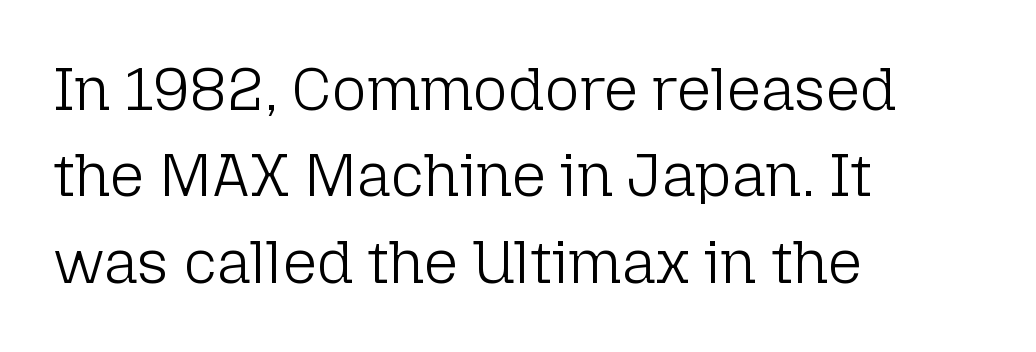
The image shows 60 px light sans-serif type, upright; set left-aligned, normal line spacing (1.44x), normal letter spacing, not underlined; low stroke contrast and a medium x-height.
